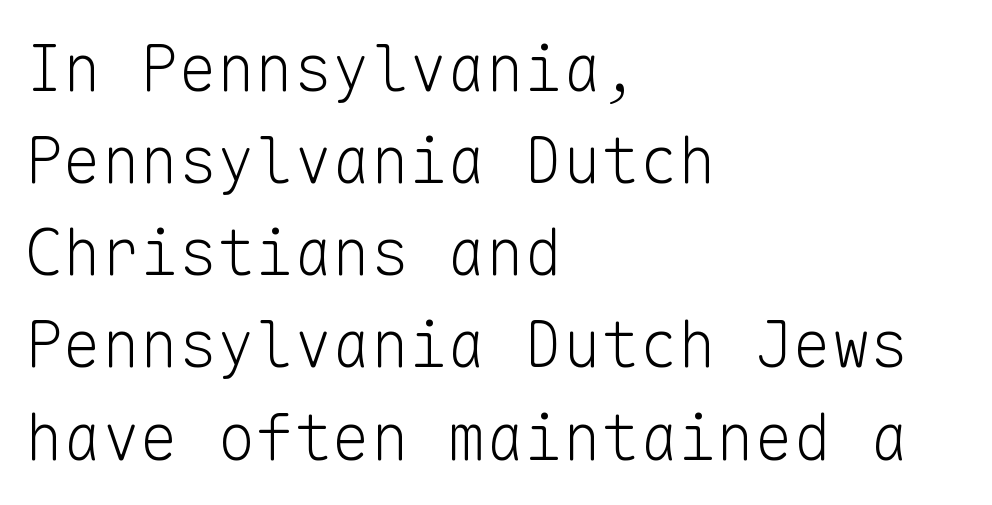
The image shows 64 px light sans-serif type, upright, monospaced; set left-aligned, normal line spacing (1.44x), normal letter spacing, not underlined; low stroke contrast and a medium x-height.
